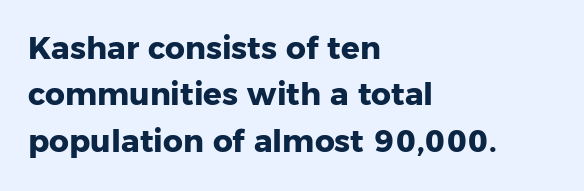
{"serif": "no", "italic": "no", "bold": "yes", "weight": "heavy", "width": "normal", "stroke_contrast": "low", "x_height": "medium", "monospaced": "no", "underline": "no", "align": "left", "line_spacing": "normal", "line_spacing_ratio": 1.5, "letter_spacing": "normal", "letter_spacing_em": 0.0, "glyph_px": 31}
